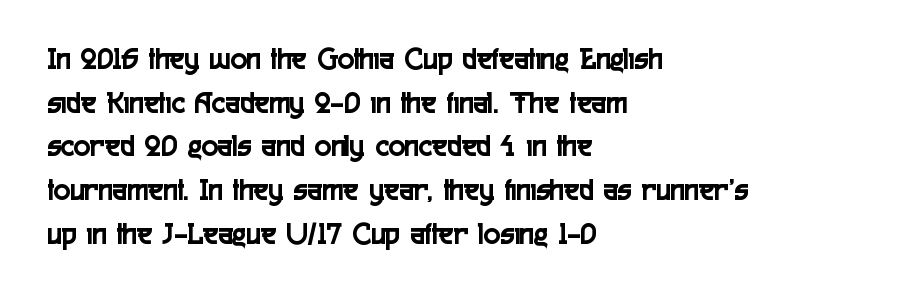
{"serif": "no", "italic": "no", "width": "condensed", "x_height": "medium", "monospaced": "no", "underline": "no", "align": "left", "line_spacing": "normal", "line_spacing_ratio": 1.41, "letter_spacing": "normal", "letter_spacing_em": 0.0, "glyph_px": 31}
